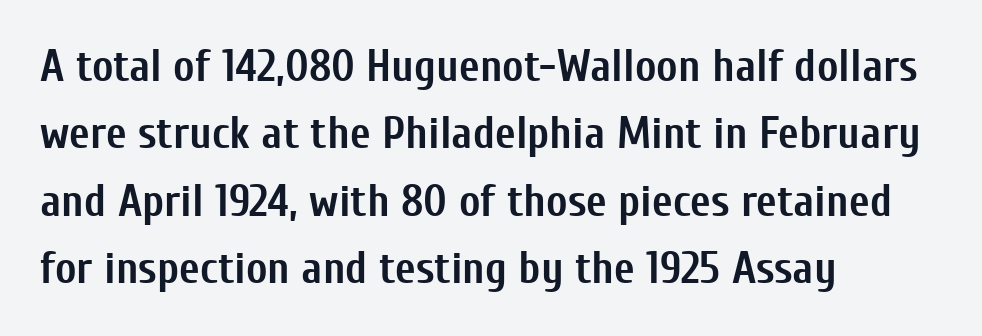
These lines were composed using upright roman letters. These lines carry a lot of weight — the face is fully bold. Check where the strokes stop: nothing finishes them off — pure sans. There is no visible air inserted between adjacent glyphs. Underline: absent. This rendering uses left alignment, leaving the right contour irregular.
